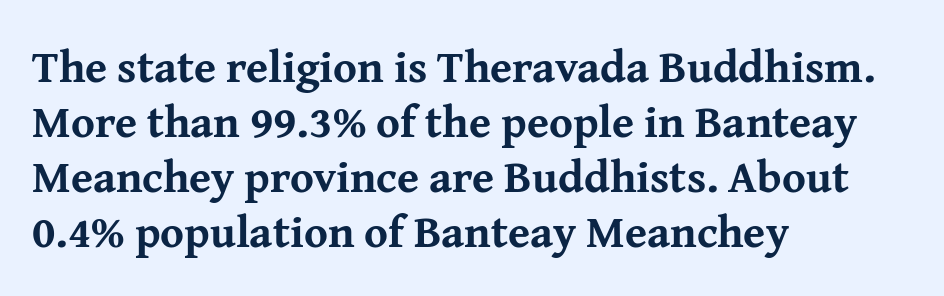
{"serif": "yes", "italic": "no", "bold": "yes", "weight": "bold", "width": "normal", "stroke_contrast": "medium", "x_height": "medium", "monospaced": "no", "underline": "no", "align": "left", "line_spacing_ratio": 1.22, "letter_spacing": "normal", "letter_spacing_em": 0.0, "glyph_px": 45}
